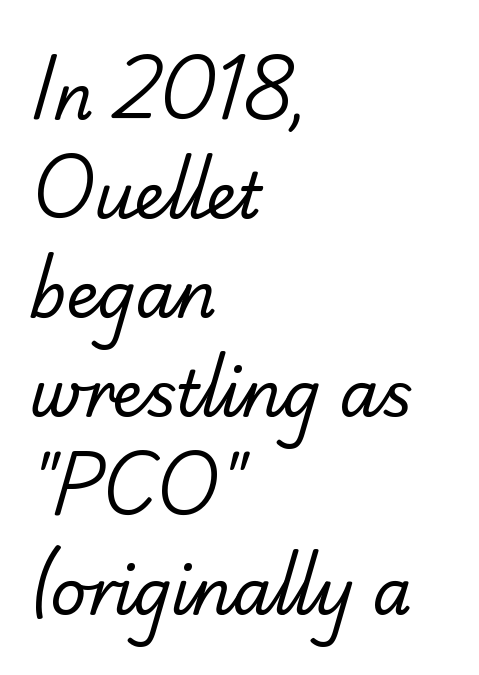
Q: Is the text bold? A: No.
Q: Is the typeface a serif or a sans-serif typeface? A: Sans-serif.
Q: Is the text underlined? A: No.
Q: How is the paragraph aligned? A: Left-aligned.
Q: Is the spacing between letters normal or unusually wide? A: Normal.
Q: Is the spacing between lines tight, normal or loose? A: Normal.
Q: Width (condensed, normal, or wide)? A: Normal.
Q: Stroke contrast? A: Low.
Q: x-height? A: Small.
Q: Monospaced? A: No.
